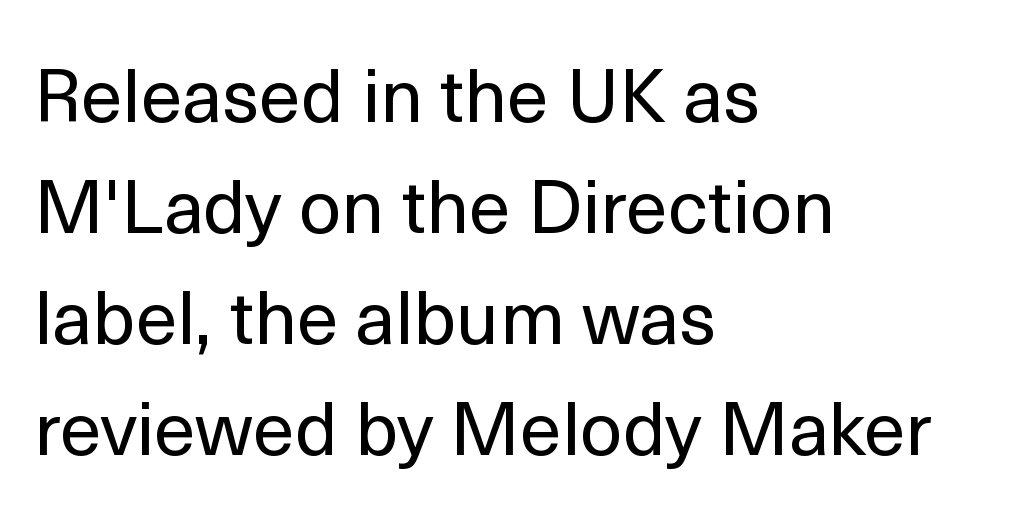
Q: Is the text bold? A: No.
Q: Is the text italic (slanted)? A: No, it is upright.
Q: Is the typeface a serif or a sans-serif typeface? A: Sans-serif.
Q: Is the text underlined? A: No.
Q: How is the paragraph aligned? A: Left-aligned.
Q: Is the spacing between letters normal or unusually wide? A: Normal.
Q: Is the spacing between lines tight, normal or loose? A: Normal.
Q: Width (condensed, normal, or wide)? A: Normal.
Q: x-height? A: Medium.
Q: Monospaced? A: No.
